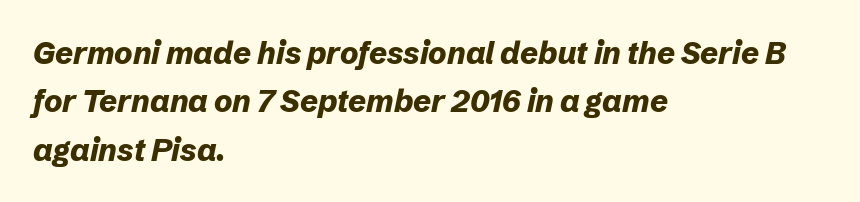
The image shows 31 px bold type, italic (leaning right); set left-aligned, normal line spacing (1.56x), normal letter spacing, not underlined; low stroke contrast and a medium x-height.
